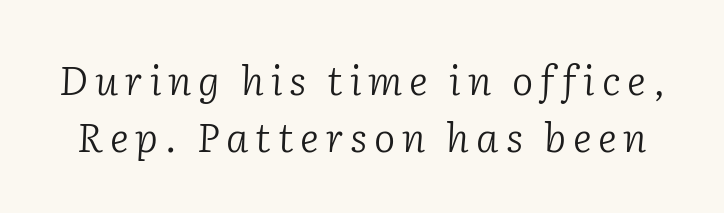
Caption: face not bold, strokes unweighted. Do the characters align in a grid? No, the font is proportional. What's the leading like? Ordinary, nothing unusual. Has an underline been added? It has not. Old-style or modern, the face here clearly has serifs.
